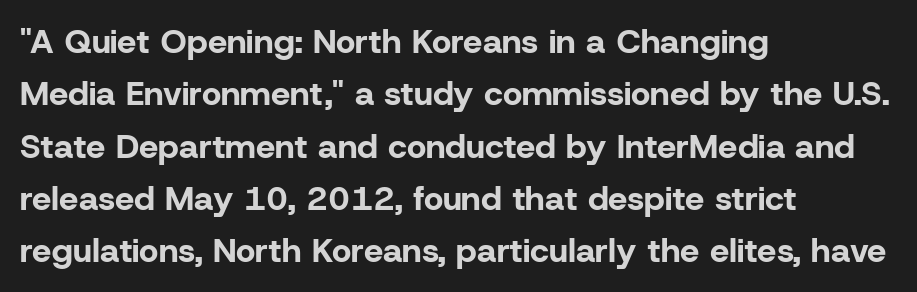
Q: Is the text bold? A: Yes.
Q: Is the text italic (slanted)? A: No, it is upright.
Q: Is the typeface a serif or a sans-serif typeface? A: Sans-serif.
Q: Is the text underlined? A: No.
Q: How is the paragraph aligned? A: Left-aligned.
Q: Is the spacing between letters normal or unusually wide? A: Normal.
Q: Is the spacing between lines tight, normal or loose? A: Normal.
Q: Width (condensed, normal, or wide)? A: Normal.
Q: Stroke contrast? A: Low.
Q: x-height? A: Medium.
Q: Monospaced? A: No.
